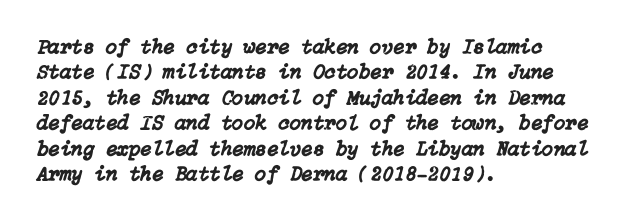
The image shows 21 px text type, italic (leaning right); set left-aligned, line spacing 1.21x, normal letter spacing, not underlined.
